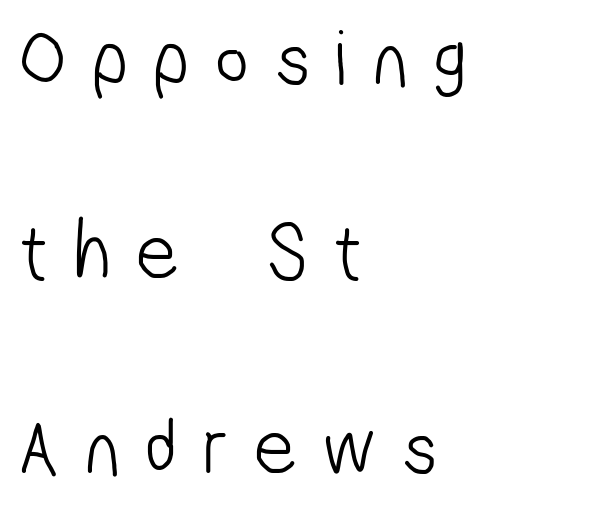
The ragged edge is on the right, which tells us the setting is flush left. Observe the absence of serifs on each vertical stroke in this sample. The strokes carry an ordinary text weight at most. Descenders are the only things crossing below the line. Each letter keeps its own natural width here, so spacing adapts to shape.
